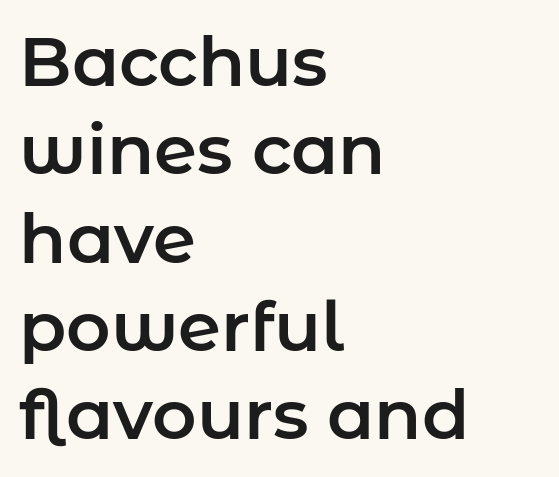
No word sits above an underline. The vertical gap from one line to the next is medium. Teacher's note: observe the even left margin — that is flush-left alignment. The passage shown has conventional tracking throughout. Character widths vary here, with narrow letters taking less room than wide ones. This is the regular roman posture of the typeface.
